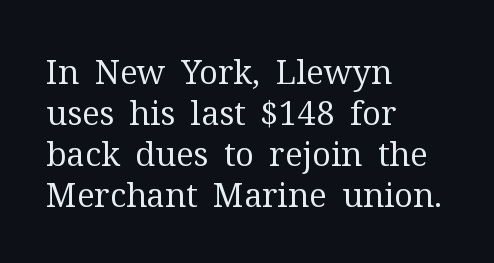
Stroke terminals: seriffed. Standard letterfit; no display-style spreading of the glyphs. You could not count columns in this text — the font is proportionally spaced. Posture: upright roman.
